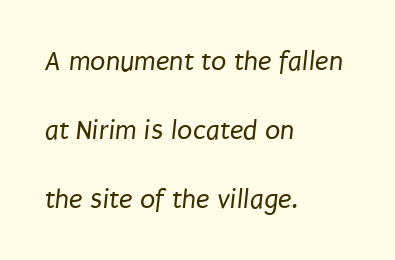
The image shows 28 px regular-weight, condensed sans-serif type; set left-aligned, loose line spacing (2.46x), normal letter spacing, not underlined; low stroke contrast and a large x-height.
